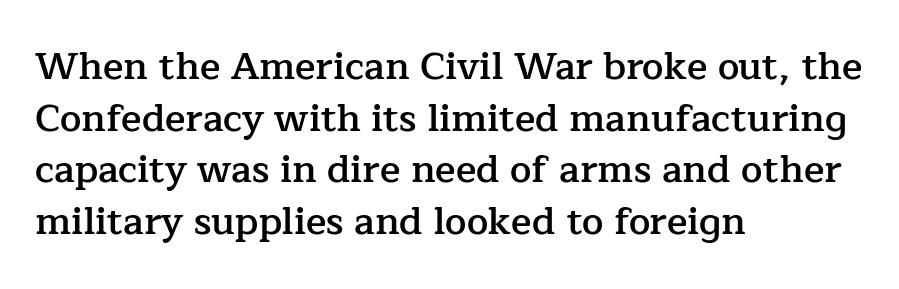
Compared with a centered layout, this one pins lines to the left instead. Leading: standard. Bold? Not quite — semibold, heavier than regular but stopping short. Underline: absent. The gaps between neighbouring characters are ordinary and unremarkable.
